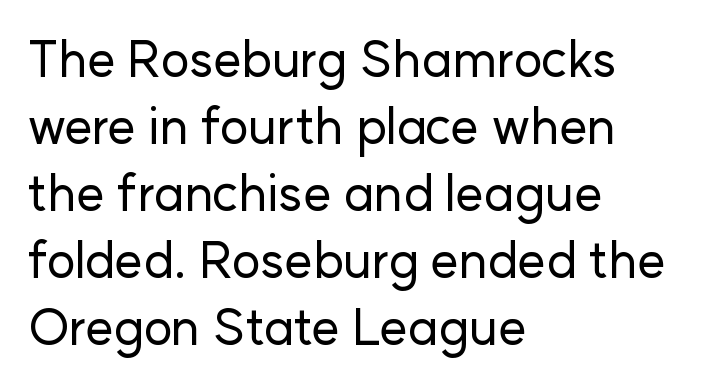
{"serif": "no", "italic": "no", "width": "normal", "stroke_contrast": "low", "x_height": "medium", "monospaced": "no", "underline": "no", "align": "left", "line_spacing": "normal", "line_spacing_ratio": 1.34, "letter_spacing": "normal", "letter_spacing_em": 0.0, "glyph_px": 50}
